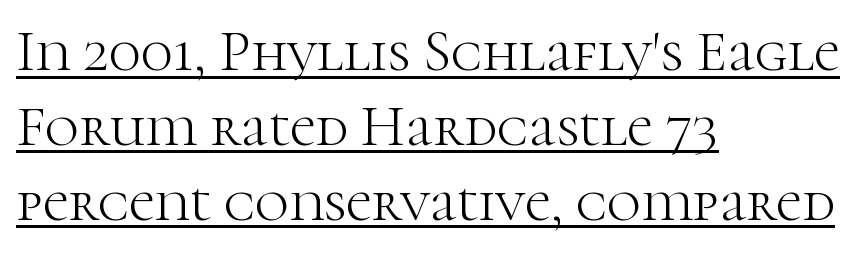
The letters stand upright; this is a roman face. I'd call this a serif setting — the letters wear small feet. The paragraph shown leans on its left margin. These glyphs show unthickened strokes, regular width or finer. The face used here is proportionally spaced, like ordinary book or web type. This rendering leaves character spacing at its baseline value.
